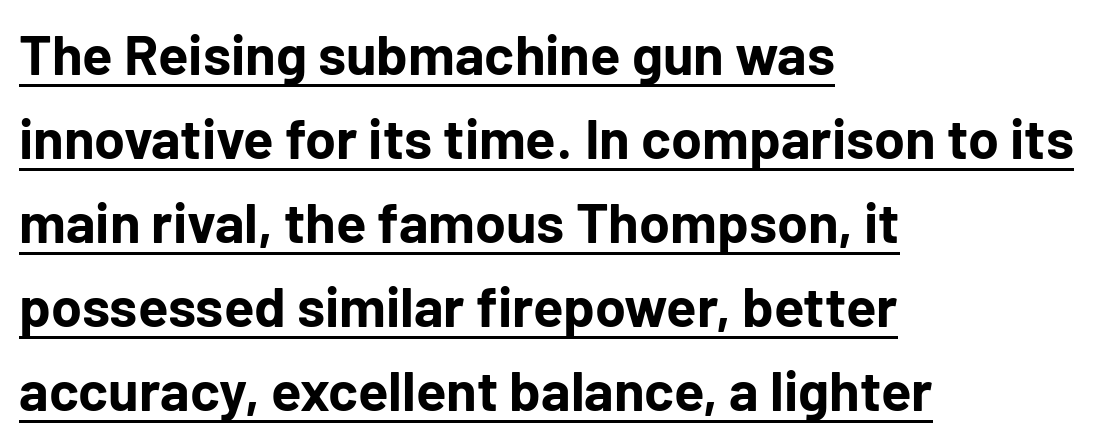
Proportional: the letters do not fall into vertical columns. The lettering stays uniformly vertical, giving the passage a roman look. Honestly, the underline is the first thing you notice here. Nobody touched the tracking dial on this one.
